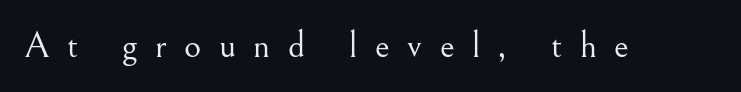
Letters have the restrained weight of plain body copy at most. Does the type have serifs? Yes, each stem ends in a small foot. What stands out about the letter spacing? Its width — letters are far apart. Just letters on the line, the space beneath them empty. The face used here is proportionally spaced, like ordinary book or web type. Quick note: not italic, upright.
